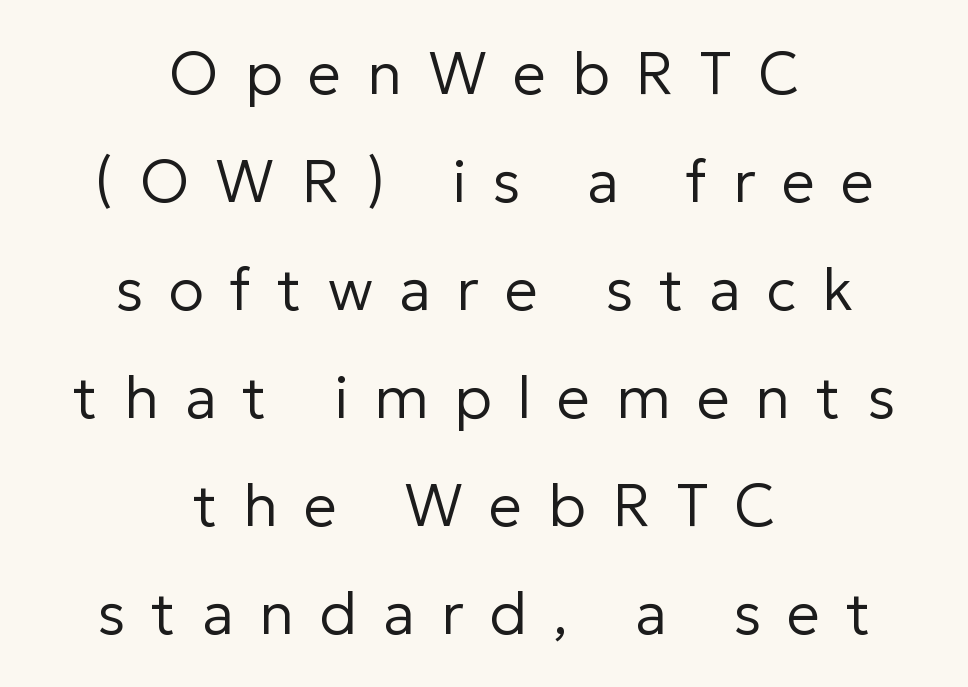
Q: Is the text bold? A: No.
Q: Is the text italic (slanted)? A: No, it is upright.
Q: Is the typeface a serif or a sans-serif typeface? A: Sans-serif.
Q: Is the text underlined? A: No.
Q: How is the paragraph aligned? A: Centered.
Q: Is the spacing between letters normal or unusually wide? A: Unusually wide.
Q: Width (condensed, normal, or wide)? A: Normal.
Q: Stroke contrast? A: Low.
Q: x-height? A: Medium.
Q: Monospaced? A: No.
